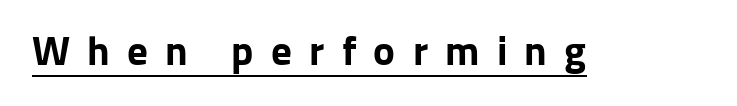
The image shows 41 px bold sans-serif type, upright; set unusually wide letter spacing (+0.42 em), underlined; low stroke contrast and a medium x-height.
